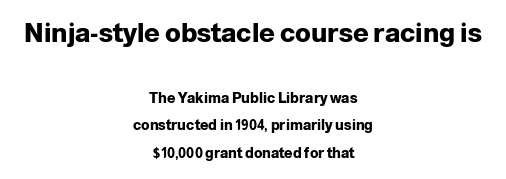
A typesetter would mark this as roman, not italic. This rendering leaves character spacing at its baseline value. Casual observation: everything's sitting right in the middle. This is heavy type, rendered in bold. Reading top to bottom, the characters get smaller at the block break. A typesetter would call this leading open, well beyond the default.
